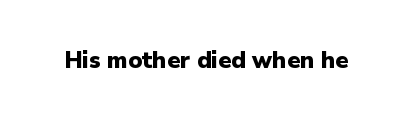
Notice how thick the strokes are: this is what a full bold looks like. In terms of letterspacing, this is plain default setting. The specimen omits any rule beneath the text block's lines. The lettering stays uniformly vertical, giving the passage a roman look.
